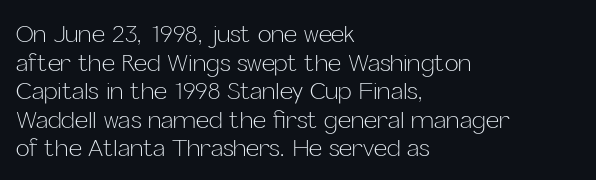
Q: Is the text bold? A: No.
Q: Is the text italic (slanted)? A: No, it is upright.
Q: Is the text underlined? A: No.
Q: How is the paragraph aligned? A: Left-aligned.
Q: Is the spacing between letters normal or unusually wide? A: Normal.
